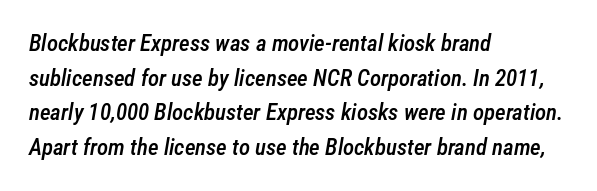
A normal amount of white space separates one row of letters from the next. Rule under the text: the space is simply empty. Left-aligned paragraph, ragged on the right. A typesetter would call this zero additional tracking.
